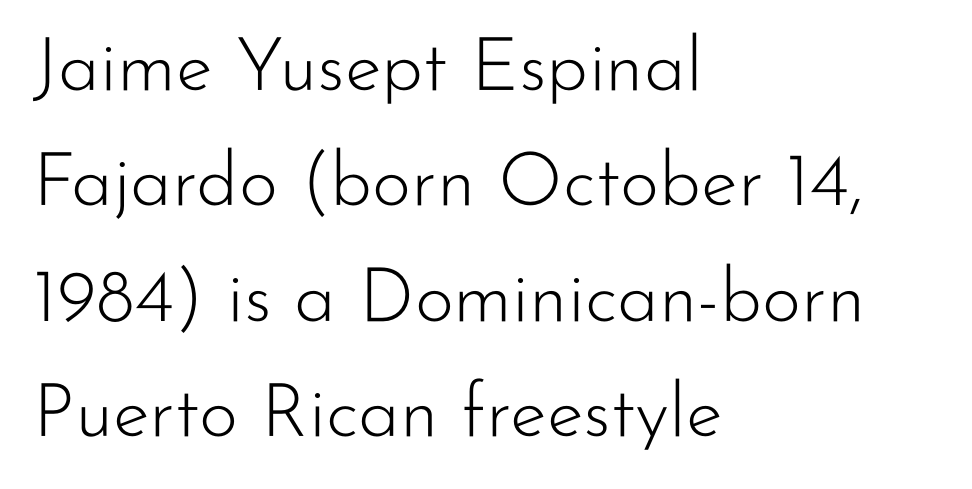
{"serif": "no", "italic": "no", "bold": "no", "weight": "light", "width": "normal", "stroke_contrast": "low", "x_height": "small", "monospaced": "no", "underline": "no", "align": "left", "line_spacing": "normal", "line_spacing_ratio": 1.54, "letter_spacing": "normal", "letter_spacing_em": 0.0, "glyph_px": 75}
